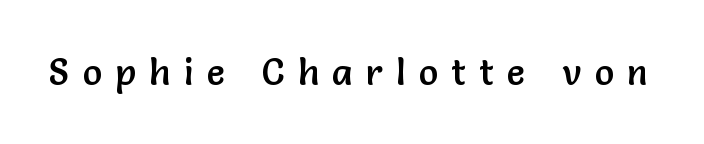
The image shows 36 px sans-serif type, upright; set unusually wide letter spacing (+0.38 em), not underlined; low stroke contrast and a medium x-height.
